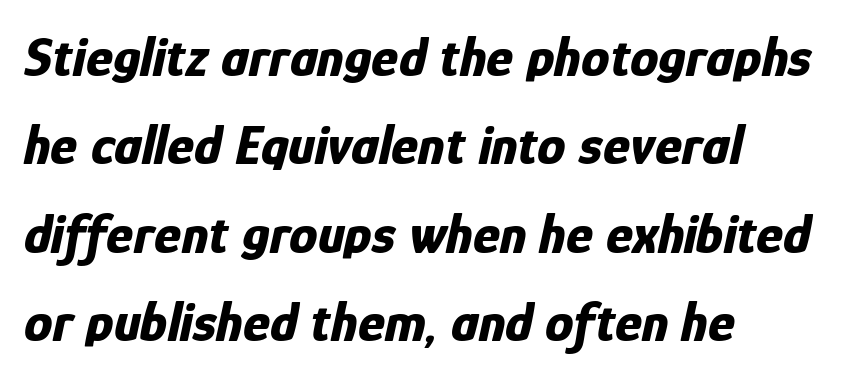
What weight is shown? A full bold with thick strokes. Alignment: flush left. Words float on clear page, feet unadorned. Short note: letters normally spaced.
